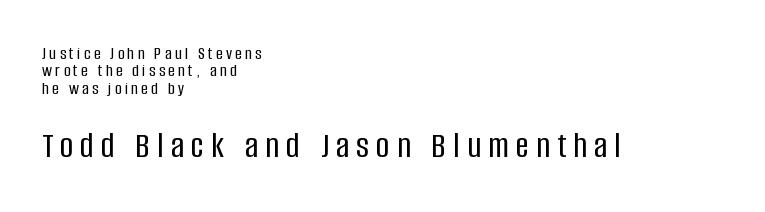
Notice how descenders almost collide with the ascenders below — that's tight leading. The strip under each line holds only bare page. Posture: upright roman. Classification — sans serif.
